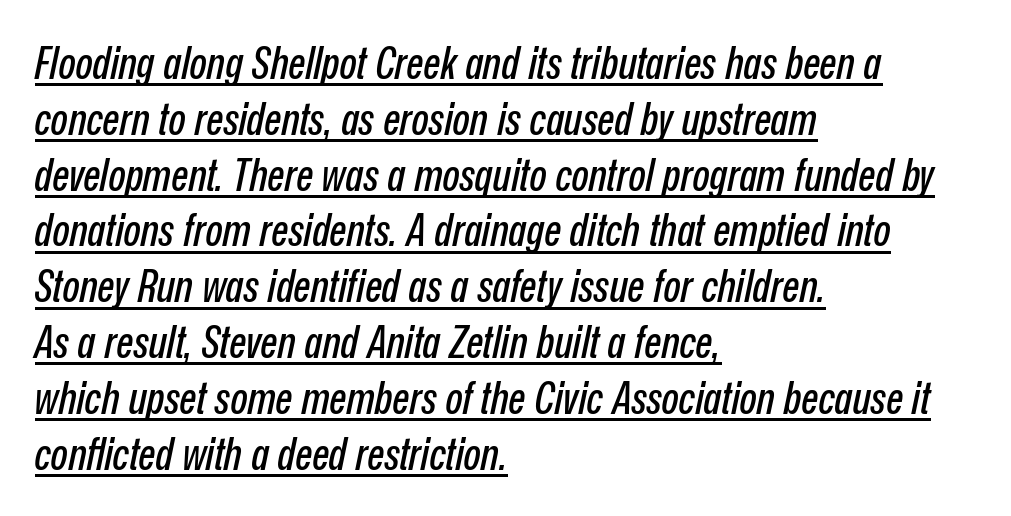
{"italic": "yes", "lean": "right", "slant_degrees": 12, "width": "condensed", "stroke_contrast": "low", "x_height": "medium", "monospaced": "no", "underline": "yes", "align": "left", "line_spacing_ratio": 1.24, "letter_spacing": "normal", "letter_spacing_em": 0.0, "glyph_px": 45}
